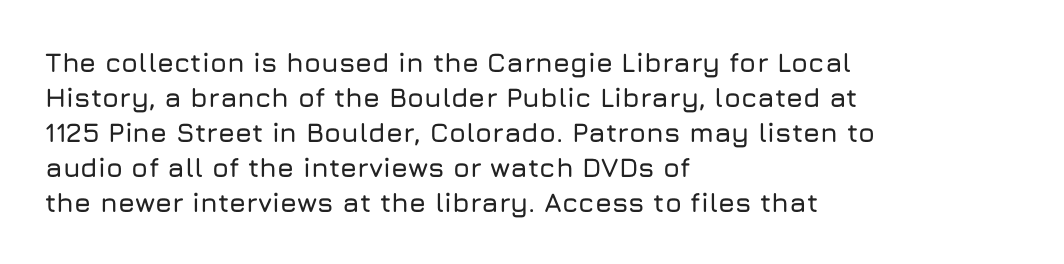
In CSS terms this would be text-align: left. Does the lettering tilt? It doesn't — this is upright. The strip under each line holds only bare page. Each word holds together tightly as a unit, with standard inter-letter gaps. These lines sit exactly where default settings would place them.
